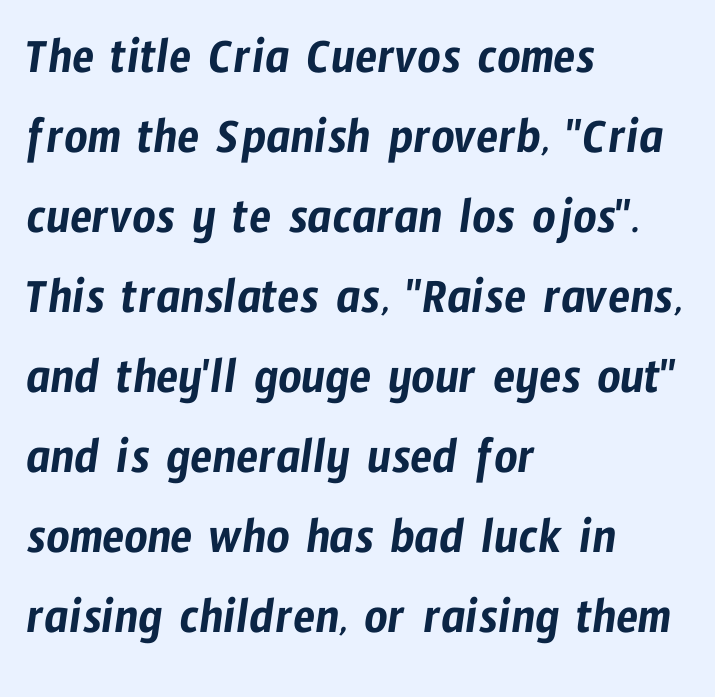
The image shows 51 px condensed sans-serif type; set left-aligned, normal line spacing (1.57x), normal letter spacing, not underlined; low stroke contrast and a medium x-height.
